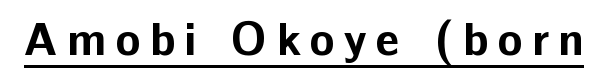
You can tell from the bare stems that sans-serif type was used. Posture: upright roman. Weight check: bold — yes, fully. Compared with undecorated copy, this sample adds a rule below the words. The tracking reads as deliberately expanded to a designer's eye. Note the varied advance widths — an 'i' is clearly narrower than an 'm'.
